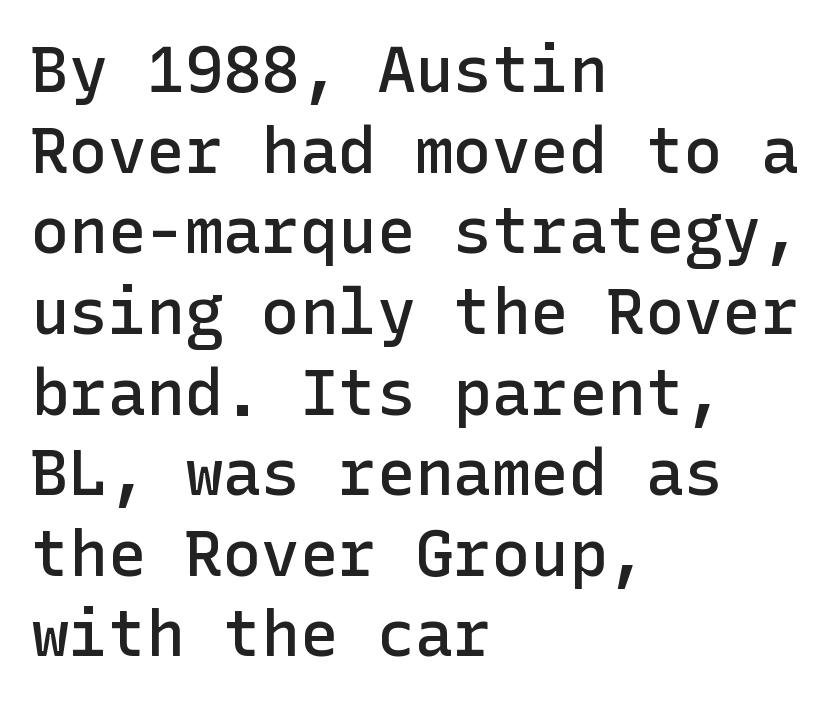
The image shows 64 px semibold sans-serif type, upright; set left-aligned, normal line spacing (1.26x), normal letter spacing, not underlined; low stroke contrast and a medium x-height.
